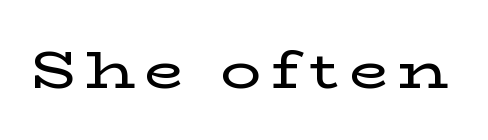
The image shows 51 px wide serif type, upright; set not underlined; low stroke contrast and a medium x-height.
